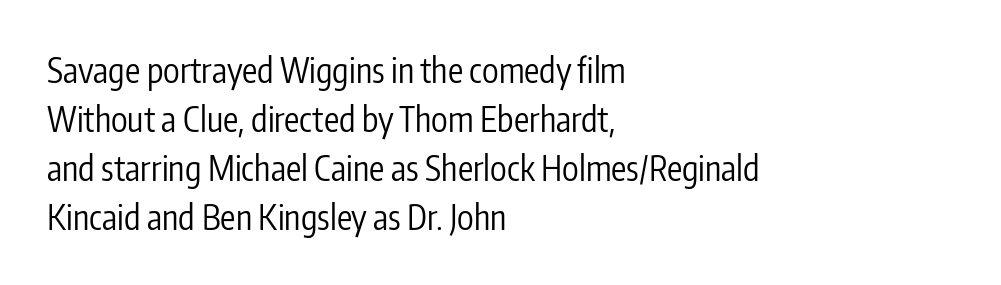
These lines are composed in type without serifs. The lines sit at an ordinary, default distance from one another. Stems and bowls with no extra thickness — not bold. Do the characters align in a grid? No, the font is proportional. Each word holds together tightly as a unit, with standard inter-letter gaps. The lettering holds an erect, upright posture throughout.
